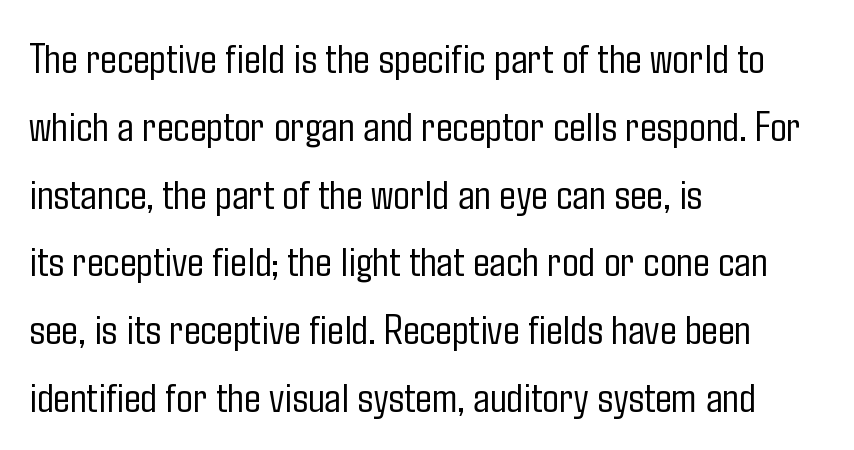
{"serif": "no", "italic": "no", "bold": "no", "weight": "light", "width": "condensed", "stroke_contrast": "low", "x_height": "medium", "monospaced": "no", "underline": "no", "align": "left", "line_spacing": "normal", "line_spacing_ratio": 1.54, "letter_spacing": "normal", "letter_spacing_em": 0.0, "glyph_px": 44}
